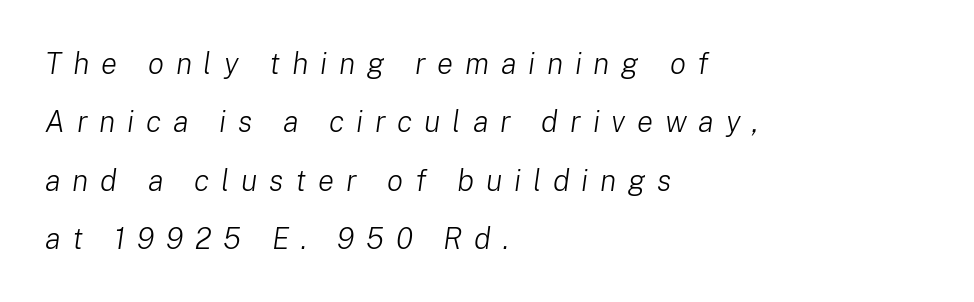
The image shows 30 px light type, italic (leaning right); set left-aligned, loose line spacing (1.95x), unusually wide letter spacing (+0.39 em), not underlined; low stroke contrast and a medium x-height.
